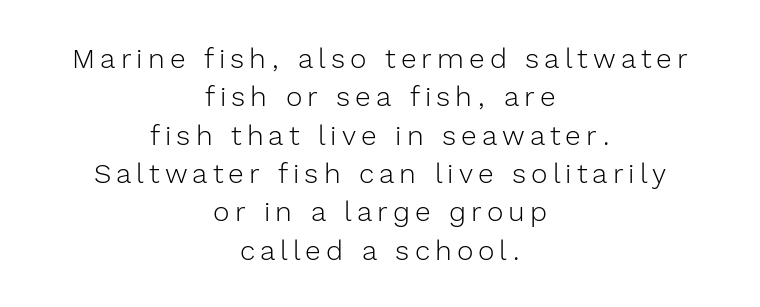
The image shows 28 px light sans-serif type, upright; set centered, normal line spacing (1.37x), not underlined; a medium x-height.
